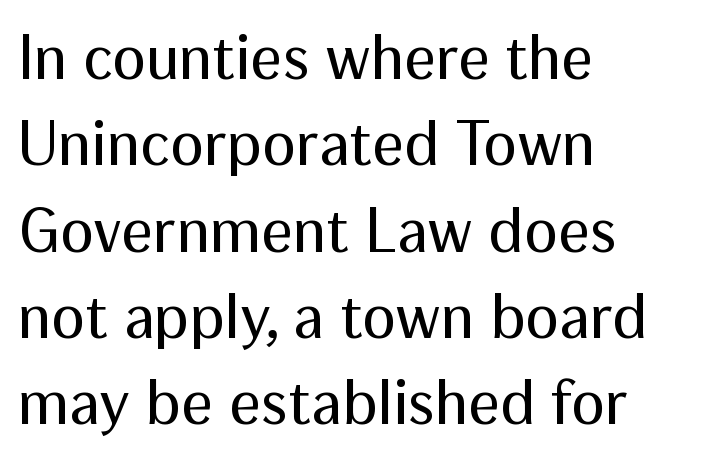
Q: Is the text bold? A: No.
Q: Is the text italic (slanted)? A: No, it is upright.
Q: Is the typeface a serif or a sans-serif typeface? A: Sans-serif.
Q: Is the text underlined? A: No.
Q: How is the paragraph aligned? A: Left-aligned.
Q: Is the spacing between letters normal or unusually wide? A: Normal.
Q: Is the spacing between lines tight, normal or loose? A: Normal.
Q: Width (condensed, normal, or wide)? A: Normal.
Q: Stroke contrast? A: Medium.
Q: x-height? A: Medium.
Q: Monospaced? A: No.
